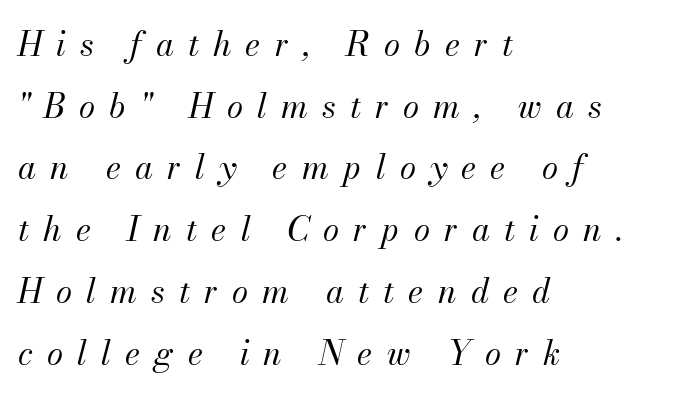
Q: Is the text bold? A: No.
Q: Is the text italic (slanted)? A: Yes, it leans right by about 13 degrees.
Q: Is the text underlined? A: No.
Q: How is the paragraph aligned? A: Left-aligned.
Q: Is the spacing between letters normal or unusually wide? A: Unusually wide.
Q: Width (condensed, normal, or wide)? A: Normal.
Q: Stroke contrast? A: Medium.
Q: x-height? A: Small.
Q: Monospaced? A: No.
